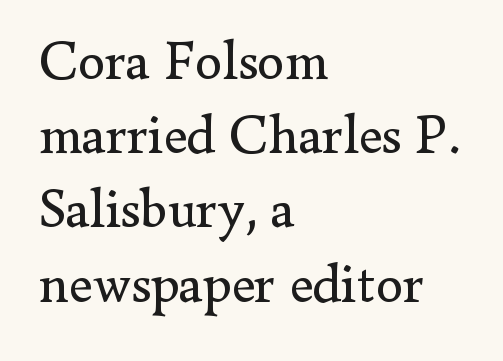
You can tell it's not italic because the verticals are truly vertical. Heft: none added — not bold. The passage shown is not underscored anywhere. Honestly, the row spacing looks completely unremarkable.
